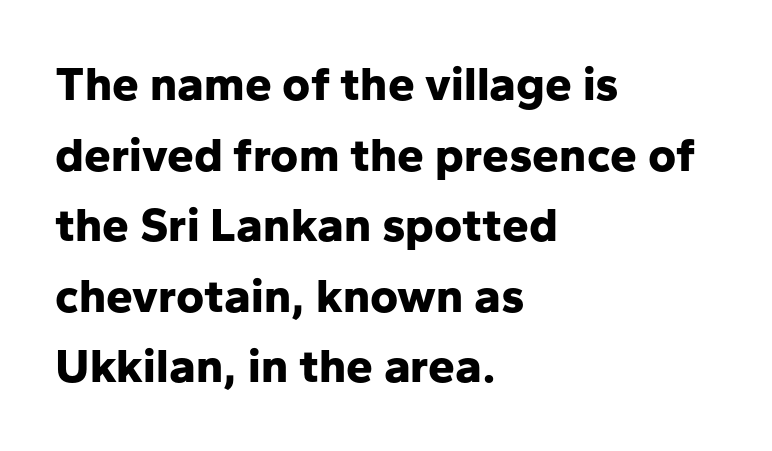
The image shows 48 px bold sans-serif type, upright; set left-aligned, normal line spacing (1.47x), normal letter spacing, not underlined; low stroke contrast and a medium x-height.
